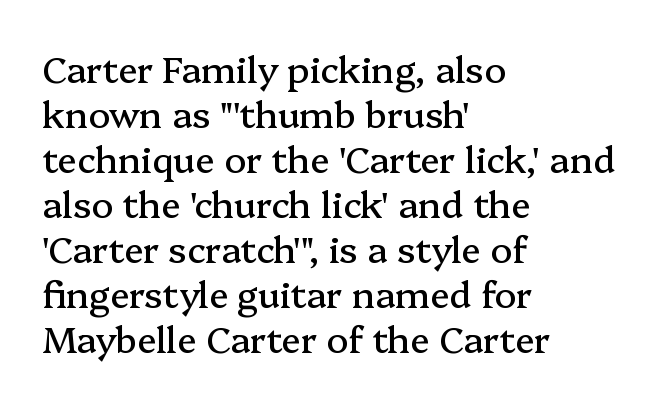
Observe the ordinary spacing: letters are neighbours, not strangers. The zone under the glyphs is completely vacant. Vertical strokes here are truly vertical. These lines are set flush left with a ragged right edge. Leading matches the norm, producing a regular column. A serif font was chosen for this passage.
